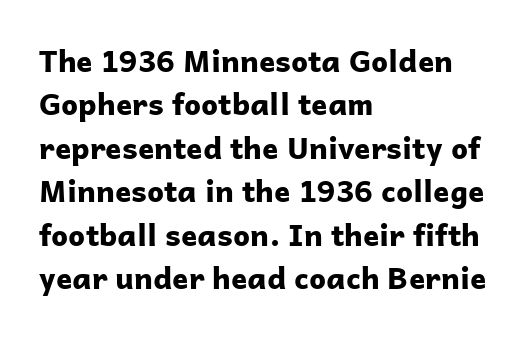
The image shows 30 px bold sans-serif type, upright; set left-aligned, normal line spacing (1.45x), normal letter spacing, not underlined; low stroke contrast and a medium x-height.
